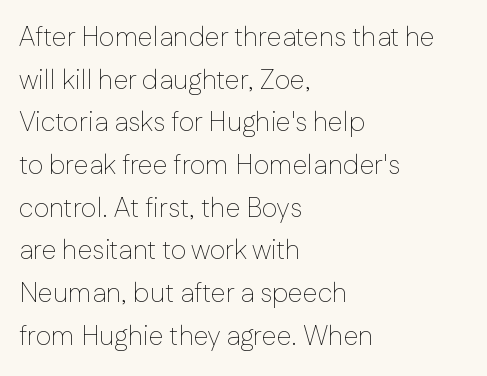
The image shows 27 px text type, upright; set left-aligned, normal line spacing (1.58x), normal letter spacing, not underlined.
